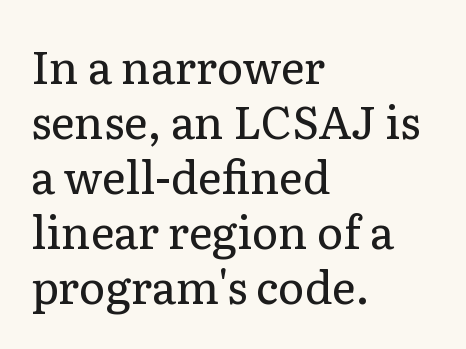
The image shows 45 px regular-weight serif type, upright; set left-aligned, line spacing 1.22x, normal letter spacing, not underlined; low stroke contrast and a medium x-height.
